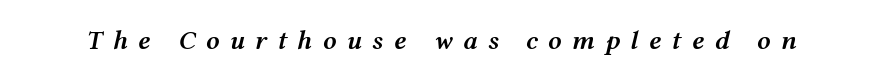
Students, this is semibold: more ink than regular, less than bold. Descenders hang freely into open space. What stands out about the letter spacing? Its width — letters are far apart. Observe the lean: these are italic letterforms.
